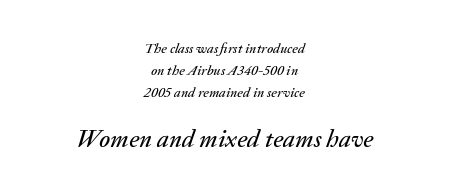
Q: Is the text italic (slanted)? A: Yes, it leans right by about 20 degrees.
Q: Is the text underlined? A: No.
Q: How is the paragraph aligned? A: Centered.
Q: Is the spacing between letters normal or unusually wide? A: Normal.
Q: Is the spacing between lines tight, normal or loose? A: Normal.
Q: Which block of text is set in a larger size, the first (top) or the second (bottom)? A: The second (bottom) one.
